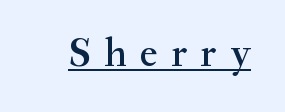
{"serif": "yes", "italic": "no", "bold": "semi", "weight": "semibold", "width": "normal", "stroke_contrast": "medium", "x_height": "small", "monospaced": "no", "underline": "yes", "letter_spacing": "wide", "letter_spacing_em": 0.32, "glyph_px": 41}
